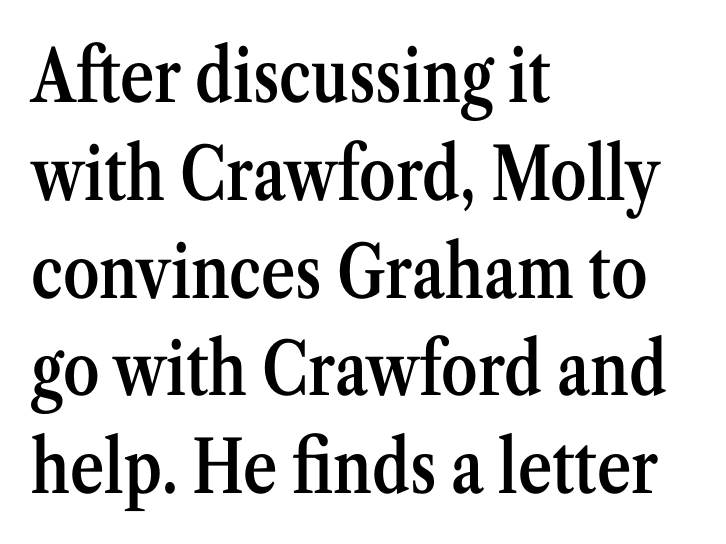
Glyph-to-glyph distance matches everyday printed text. Is this a sans? No — the strokes have serifs. The strip under each line holds only bare page. Proportional: the letters do not fall into vertical columns. Italic: no, the glyphs are upright roman.
